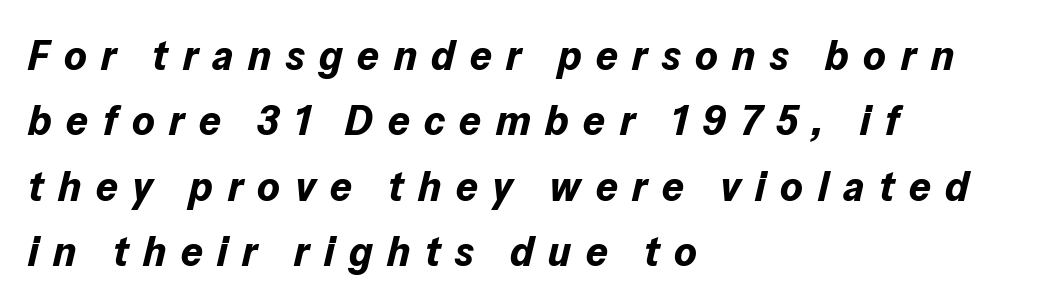
Q: Is the text bold? A: Yes.
Q: Is the text italic (slanted)? A: Yes, it leans right by about 13 degrees.
Q: Is the text underlined? A: No.
Q: How is the paragraph aligned? A: Left-aligned.
Q: Is the spacing between letters normal or unusually wide? A: Unusually wide.
Q: Is the spacing between lines tight, normal or loose? A: Normal.
Q: Width (condensed, normal, or wide)? A: Normal.
Q: Stroke contrast? A: Low.
Q: x-height? A: Medium.
Q: Monospaced? A: No.
